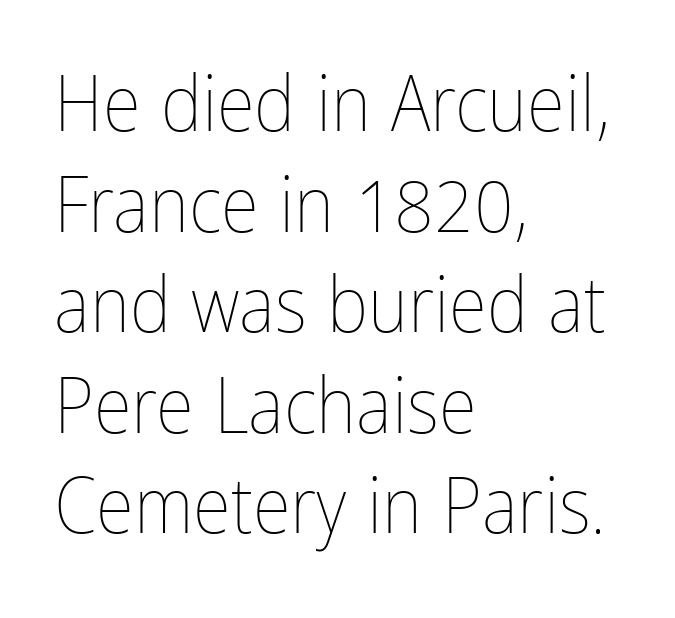
Reading down the block, your eye returns to a fixed left position each line. Vertical strokes here are truly vertical. Successive baselines arrive at the customary interval. Character widths vary here, with narrow letters taking less room than wide ones. No heavy texture on the line: the type isn't bold.
